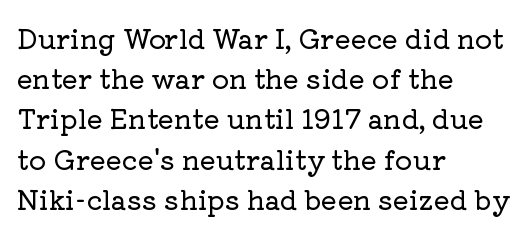
Summary of vertical rhythm: regular, with standard interline spacing. No italicization has been applied; the sample stays upright. One-word summary of the alignment: left. The line texture is even and compact thanks to regular tracking. The space directly below the letters is spotless.
